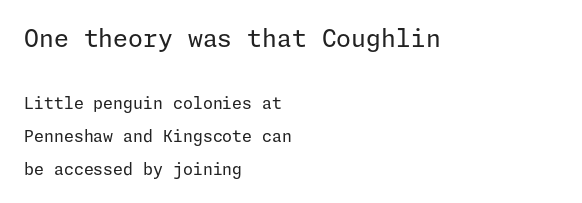
Leading is clearly above the norm, producing a sparse column. Upright lettering throughout. You could call the tracking neutral — neither tight nor loose. The more generous point size was reserved for the upper chunk.
